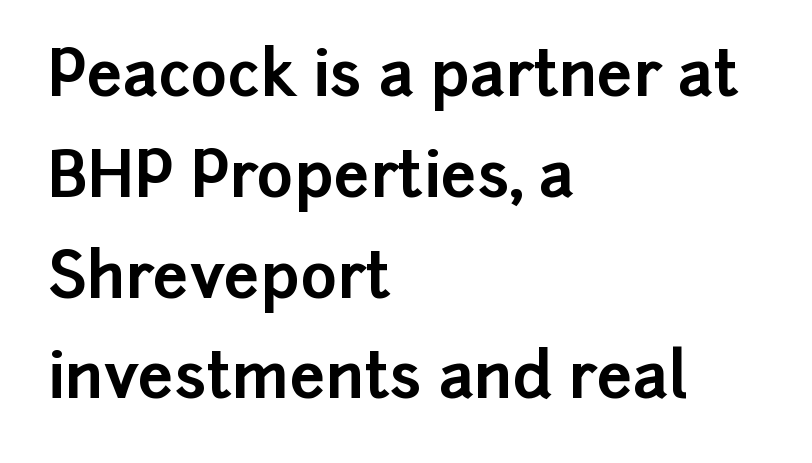
{"serif": "no", "italic": "no", "bold": "yes", "weight": "bold", "width": "normal", "stroke_contrast": "low", "x_height": "medium", "monospaced": "no", "underline": "no", "align": "left", "line_spacing": "normal", "line_spacing_ratio": 1.6, "letter_spacing": "normal", "letter_spacing_em": 0.0, "glyph_px": 63}
